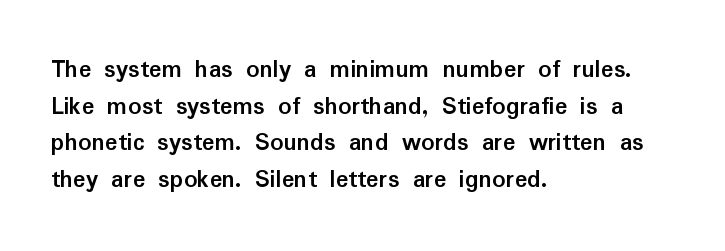
{"italic": "no", "bold": "yes", "underline": "no", "align": "left", "line_spacing": "normal", "line_spacing_ratio": 1.41, "letter_spacing": "normal", "letter_spacing_em": 0.0, "glyph_px": 26}
